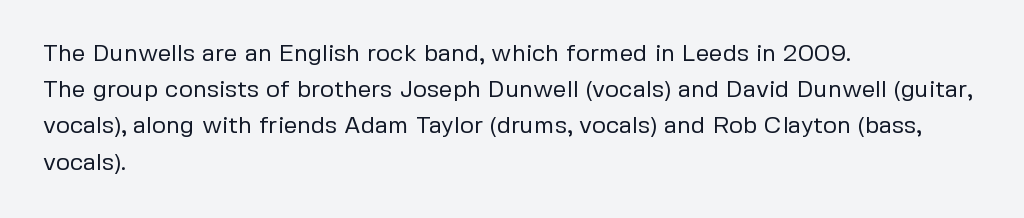
The image shows 24 px text type, upright; set left-aligned, normal line spacing (1.51x), normal letter spacing, not underlined.
